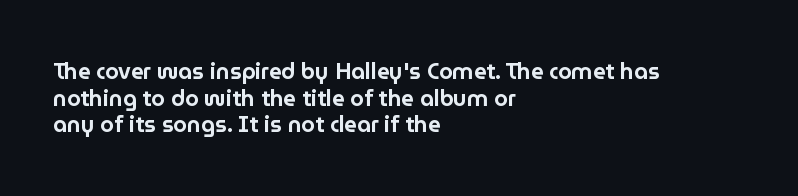
A student would call this left alignment; a typographer would say flush left, rag right. Nobody touched the tracking dial on this one. Tall strokes in this sample are plumb rather than angled. Descenders are the only things crossing below the line.
